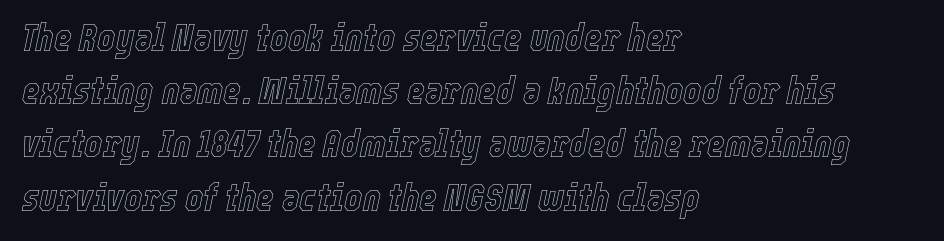
{"italic": "yes", "lean": "right", "slant_degrees": 12, "width": "condensed", "x_height": "medium", "monospaced": "no", "underline": "no", "align": "left", "line_spacing": "normal", "line_spacing_ratio": 1.4, "letter_spacing": "normal", "letter_spacing_em": 0.0, "glyph_px": 38}
